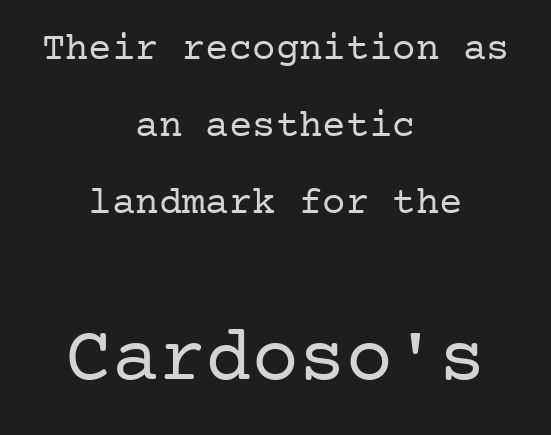
{"serif": "yes", "italic": "no", "bold": "no", "weight": "regular", "width": "normal", "stroke_contrast": "low", "x_height": "medium", "underline": "no", "align": "center", "line_spacing": "loose", "line_spacing_ratio": 1.97, "letter_spacing": "normal", "letter_spacing_em": 0.0, "larger_block": "second", "size_ratio": 2.0, "glyph_px": 78}
